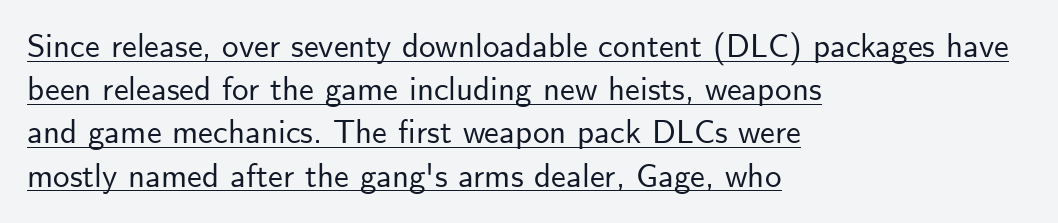
Every character sits straight up, as roman type does. Does the type have serifs? No, each stem ends abruptly. The passage shown stacks its lines at a standard gap. The specimen includes a rule beneath the text block's lines. Character widths vary here, with narrow letters taking less room than wide ones. This sample uses plain, unmodified letter spacing.
